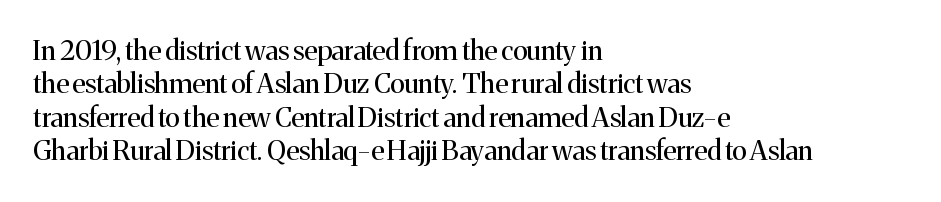
Q: Is the text bold? A: No.
Q: Is the text italic (slanted)? A: No, it is upright.
Q: Is the text underlined? A: No.
Q: How is the paragraph aligned? A: Left-aligned.
Q: Is the spacing between letters normal or unusually wide? A: Normal.
